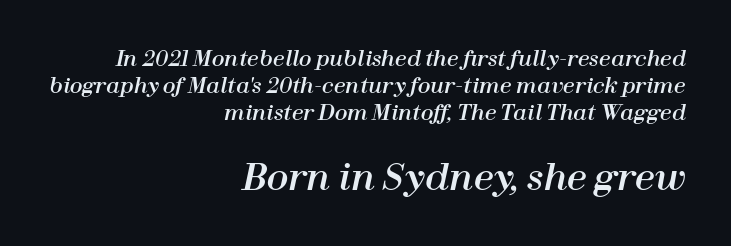
{"italic": "yes", "lean": "right", "slant_degrees": 12, "width": "normal", "stroke_contrast": "high", "x_height": "medium", "monospaced": "no", "underline": "no", "align": "right", "line_spacing": "normal", "line_spacing_ratio": 1.29, "letter_spacing": "normal", "letter_spacing_em": 0.0, "larger_block": "second", "size_ratio": 1.71, "glyph_px": 36}
